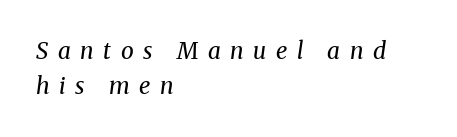
Descender tails drop into unmarked territory. The tracking jumps out immediately: characters are airy and widely separated. Does the copy run flush right? No — it runs flush left. The space between consecutive lines is moderate. No letter is thick-stroked: the sample isn't bold. An italicized treatment has been applied to the whole sample.
